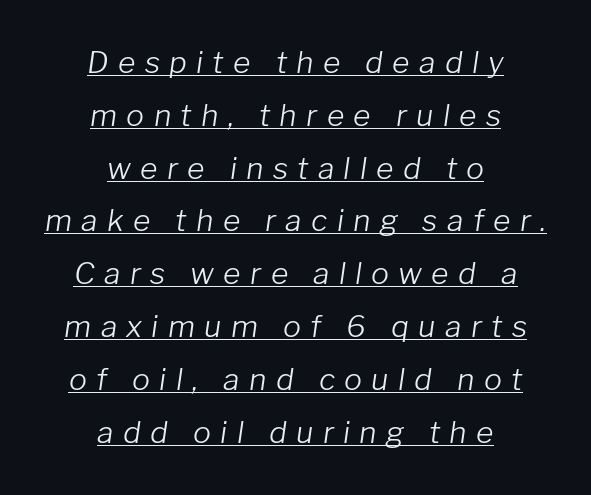
The image shows 30 px light type, italic (leaning right); set centered, line spacing 1.76x, unusually wide letter spacing (+0.31 em), underlined; low stroke contrast and a medium x-height.
